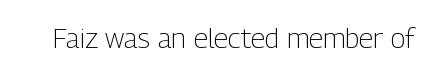
The image shows 28 px light, condensed sans-serif type, upright; set normal letter spacing, not underlined; low stroke contrast and a medium x-height.
